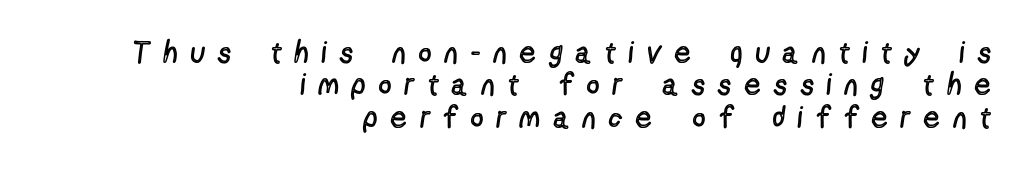
{"serif": "no", "bold": "no", "weight": "regular", "width": "condensed", "x_height": "medium", "monospaced": "no", "underline": "no", "align": "right", "line_spacing": "tight", "line_spacing_ratio": 1.08, "letter_spacing": "wide", "letter_spacing_em": 0.47, "glyph_px": 30}
